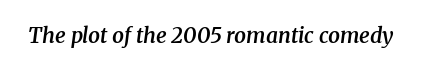
The image shows 21 px text type, italic (leaning right); set normal letter spacing, not underlined.
